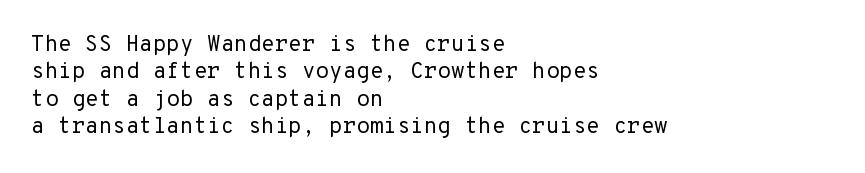
Rendered with straight, roman letterforms. Weight: not bold — regular or lighter. Words appear dense and cohesive because spacing is normal. Horizontal alignment here is leftward, the default for most running prose. A clean baseline with only descenders dipping below it.
